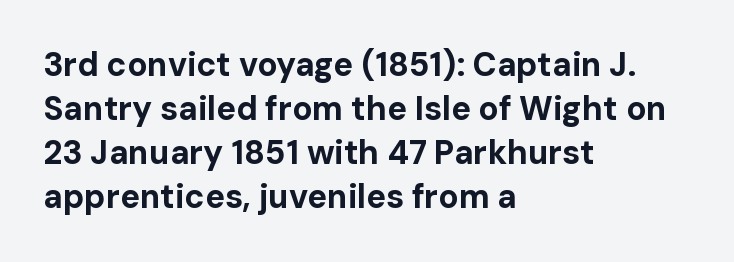
Q: Is the text bold? A: Yes.
Q: Is the text italic (slanted)? A: No, it is upright.
Q: Is the typeface a serif or a sans-serif typeface? A: Sans-serif.
Q: Is the text underlined? A: No.
Q: How is the paragraph aligned? A: Left-aligned.
Q: Is the spacing between letters normal or unusually wide? A: Normal.
Q: Is the spacing between lines tight, normal or loose? A: Normal.
Q: Width (condensed, normal, or wide)? A: Normal.
Q: Stroke contrast? A: Low.
Q: x-height? A: Medium.
Q: Monospaced? A: No.
